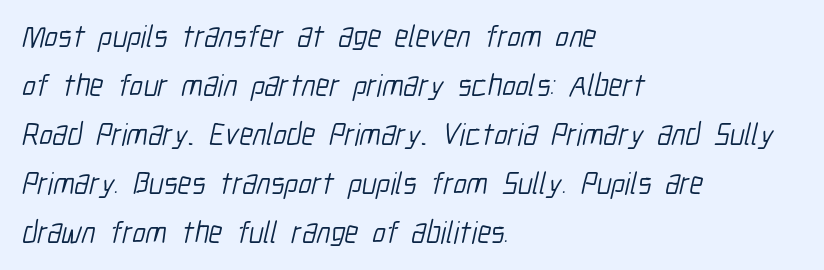
{"serif": "no", "bold": "no", "weight": "light", "width": "condensed", "stroke_contrast": "low", "x_height": "medium", "monospaced": "no", "underline": "no", "align": "left", "line_spacing": "normal", "line_spacing_ratio": 1.58, "letter_spacing": "normal", "letter_spacing_em": 0.0, "glyph_px": 31}
